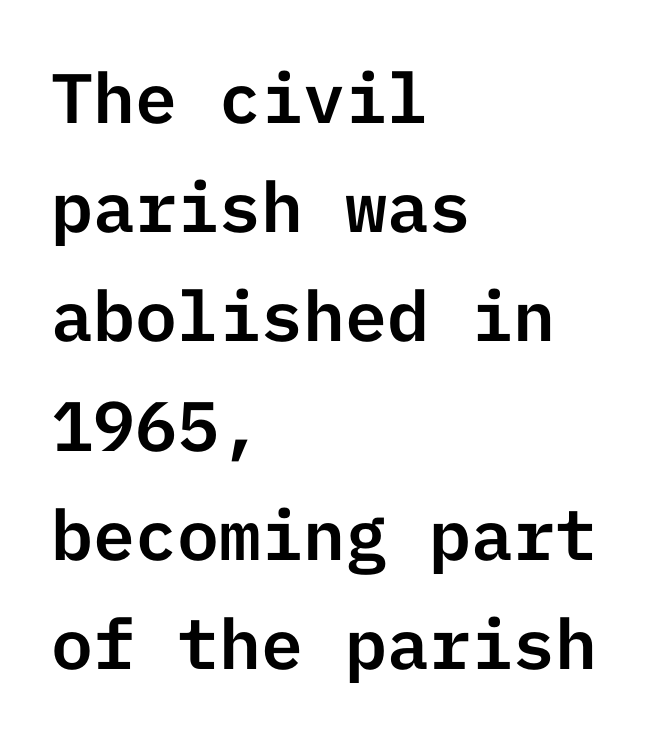
The image shows 70 px sans-serif type, upright; set left-aligned, normal line spacing (1.56x), normal letter spacing, not underlined; low stroke contrast and a medium x-height.
